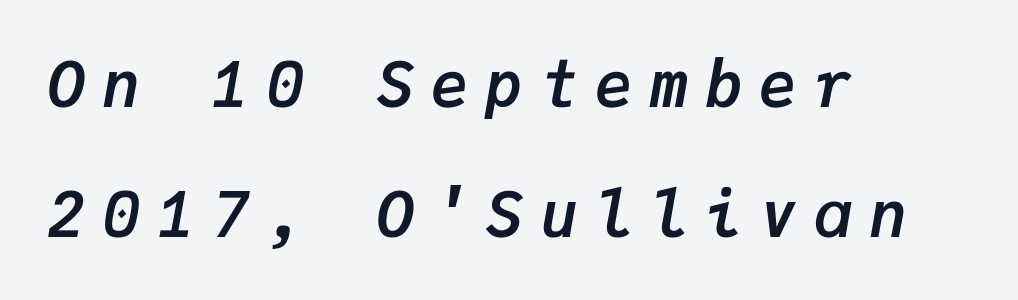
Q: Is the text bold? A: Yes.
Q: Is the text italic (slanted)? A: Yes, it leans right by about 9 degrees.
Q: Is the text underlined? A: No.
Q: How is the paragraph aligned? A: Left-aligned.
Q: Is the spacing between letters normal or unusually wide? A: Unusually wide.
Q: Is the spacing between lines tight, normal or loose? A: Loose.
Q: Width (condensed, normal, or wide)? A: Normal.
Q: Stroke contrast? A: Low.
Q: x-height? A: Medium.
Q: Monospaced? A: Yes.
